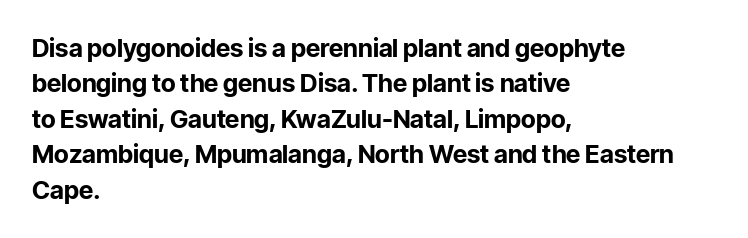
{"italic": "no", "bold": "yes", "underline": "no", "align": "left", "line_spacing": "normal", "line_spacing_ratio": 1.42, "letter_spacing": "normal", "letter_spacing_em": 0.0, "glyph_px": 25}
